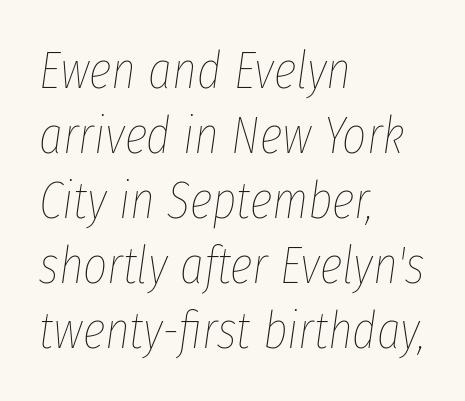
Q: Is the text bold? A: No.
Q: Is the text italic (slanted)? A: Yes, it leans right by about 8 degrees.
Q: Is the text underlined? A: No.
Q: How is the paragraph aligned? A: Left-aligned.
Q: Is the spacing between letters normal or unusually wide? A: Normal.
Q: Is the spacing between lines tight, normal or loose? A: Normal.
Q: Width (condensed, normal, or wide)? A: Condensed.
Q: Stroke contrast? A: Low.
Q: x-height? A: Medium.
Q: Monospaced? A: No.
